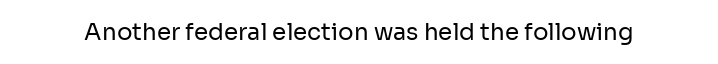
{"italic": "no", "bold": "no", "underline": "no", "letter_spacing": "normal", "letter_spacing_em": 0.0, "glyph_px": 23}
